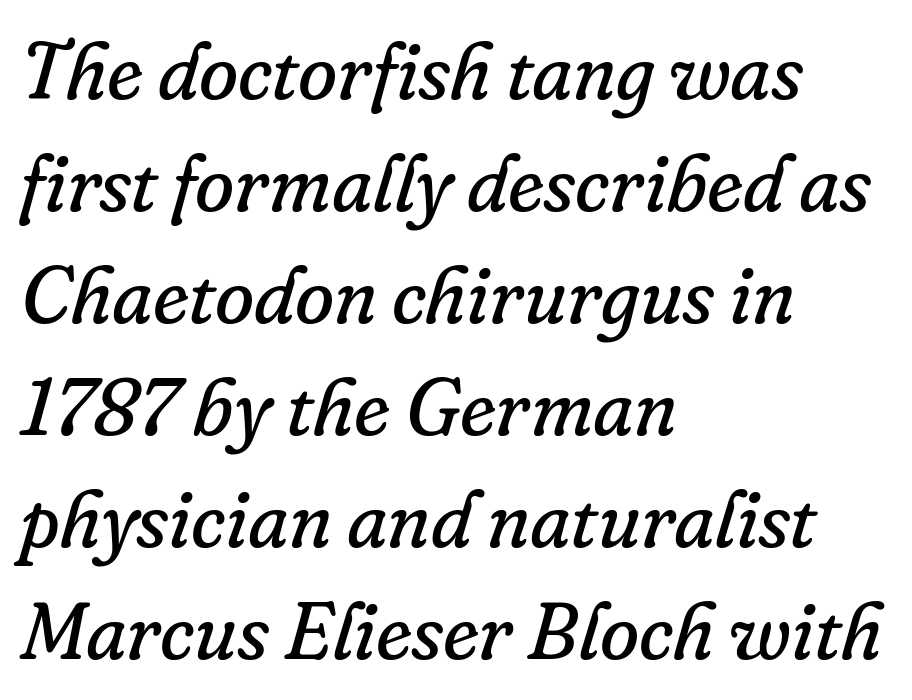
Q: Is the text bold? A: No.
Q: Is the text italic (slanted)? A: Yes, it leans right by about 16 degrees.
Q: Is the typeface a serif or a sans-serif typeface? A: Serif.
Q: Is the text underlined? A: No.
Q: How is the paragraph aligned? A: Left-aligned.
Q: Is the spacing between letters normal or unusually wide? A: Normal.
Q: Is the spacing between lines tight, normal or loose? A: Normal.
Q: Width (condensed, normal, or wide)? A: Normal.
Q: Stroke contrast? A: Low.
Q: x-height? A: Small.
Q: Monospaced? A: No.
